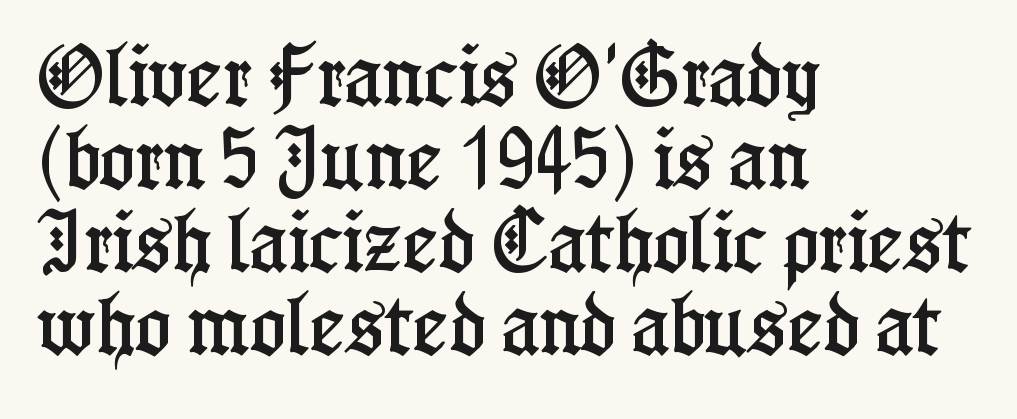
The image shows 67 px condensed serif type, upright; set left-aligned, line spacing 1.24x, normal letter spacing, not underlined; low stroke contrast and a medium x-height.
